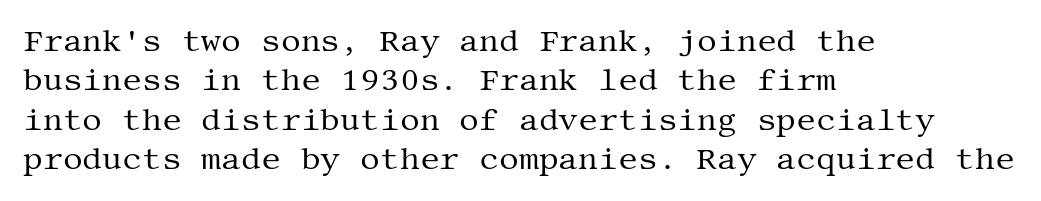
The lines sit at an ordinary, default distance from one another. The lines are quadded left. Does the type have serifs? Yes, each stem ends in a small foot. Inter-character spacing is left at the font's built-in metrics.
